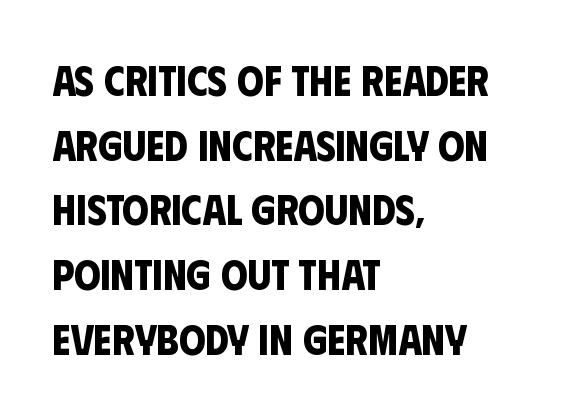
{"serif": "no", "bold": "yes", "weight": "bold", "width": "condensed", "stroke_contrast": "low", "x_height": "large", "monospaced": "no", "underline": "no", "align": "left", "line_spacing": "normal", "line_spacing_ratio": 1.54, "letter_spacing": "normal", "letter_spacing_em": 0.0, "glyph_px": 42}
